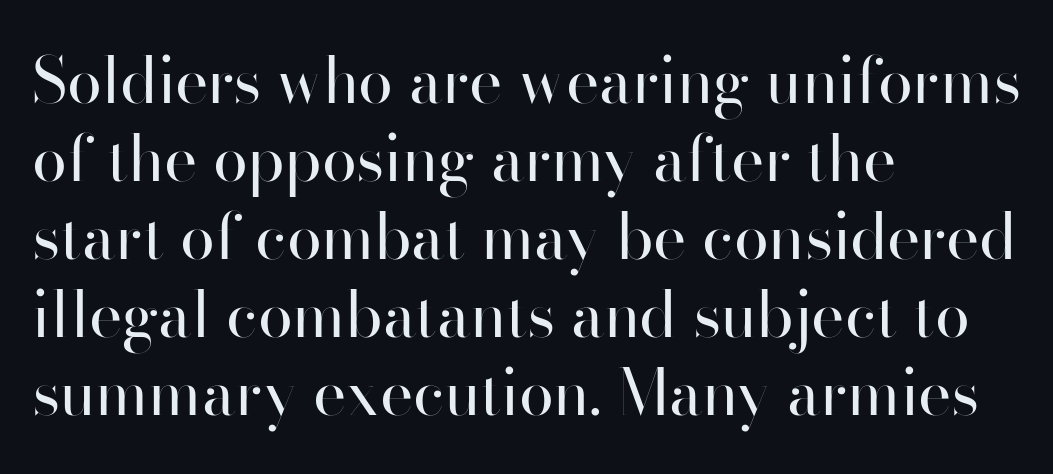
Font category for this specimen: sans-serif. The lettering holds an erect, upright posture throughout. A typesetter would call this proportional, since set widths differ per character. The lines in this sample share a left origin and differ only in where they stop.
